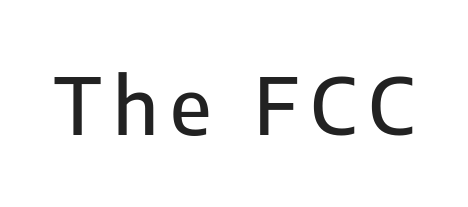
The image shows 78 px sans-serif type, upright; set not underlined; low stroke contrast and a medium x-height.
